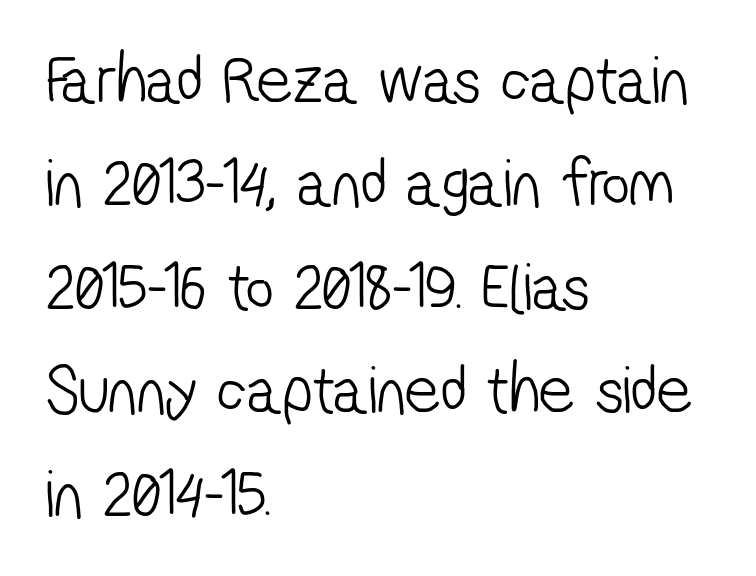
Bold? No — there's no thickening of the strokes. Whoever set this chose a conventional vertical rhythm. This sample has the flowing, uneven cadence of proportional lettering. The letterforms sit shoulder to shoulder at normal distance. Check under the words: just untouched page.
